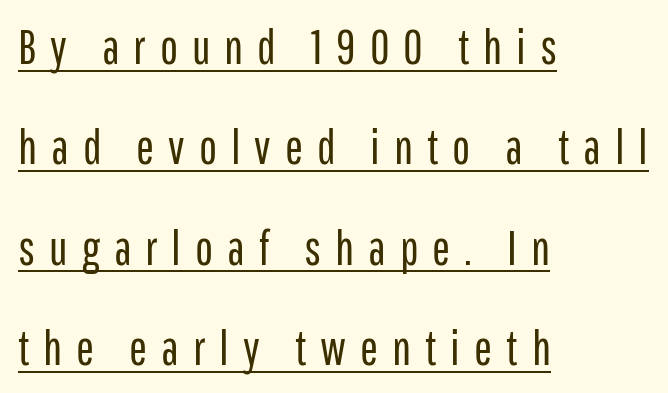
Q: Is the text bold? A: No.
Q: Is the text italic (slanted)? A: No, it is upright.
Q: Is the typeface a serif or a sans-serif typeface? A: Sans-serif.
Q: Is the text underlined? A: Yes.
Q: How is the paragraph aligned? A: Left-aligned.
Q: Is the spacing between letters normal or unusually wide? A: Unusually wide.
Q: Is the spacing between lines tight, normal or loose? A: Loose.
Q: Width (condensed, normal, or wide)? A: Condensed.
Q: Stroke contrast? A: Low.
Q: x-height? A: Medium.
Q: Monospaced? A: No.
